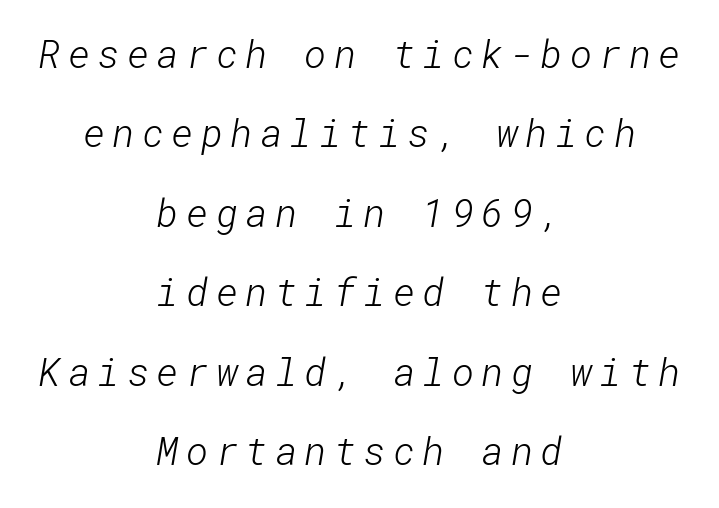
{"serif": "no", "bold": "no", "weight": "light", "width": "normal", "stroke_contrast": "low", "x_height": "medium", "underline": "no", "align": "center", "line_spacing": "loose", "line_spacing_ratio": 2.09, "glyph_px": 38}
